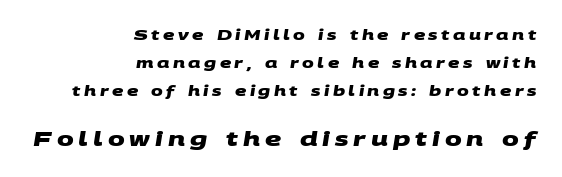
The image shows 20 px bold type; set right-aligned, loose line spacing (2.0x), unusually wide letter spacing (+0.25 em), not underlined; the second (bottom) block is 1.43x larger.
